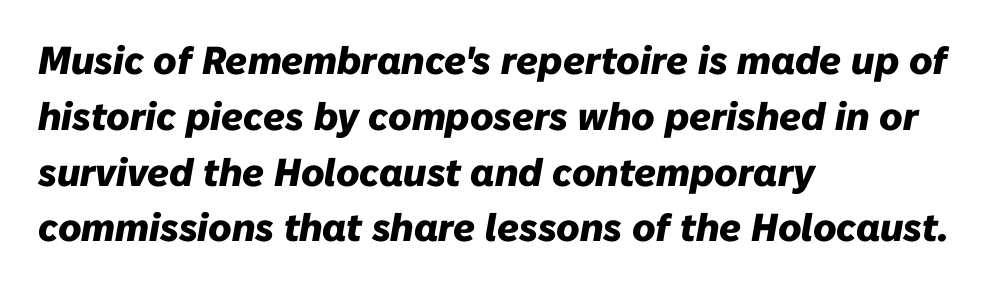
An italicized treatment has been applied to the whole sample. The rendering uses a moderate line-height, typical for paragraphs. Words float on clear page, feet unadorned. Compared with an ordinary text face, these strokes are far heavier — a full bold. Do the characters align in a grid? No, the font is proportional. Alignment: flush left.
